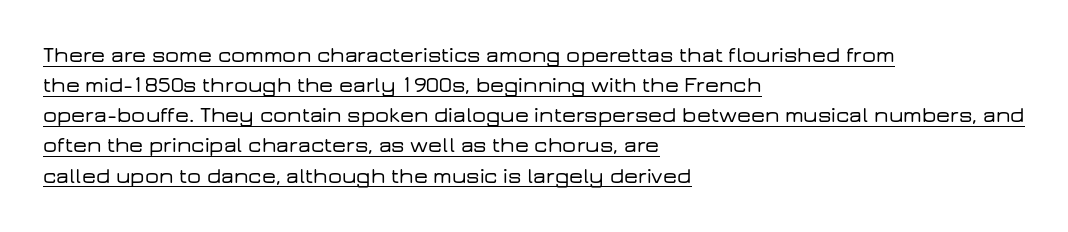
The image shows 22 px text type, upright; set left-aligned, normal line spacing (1.37x), normal letter spacing, underlined.
